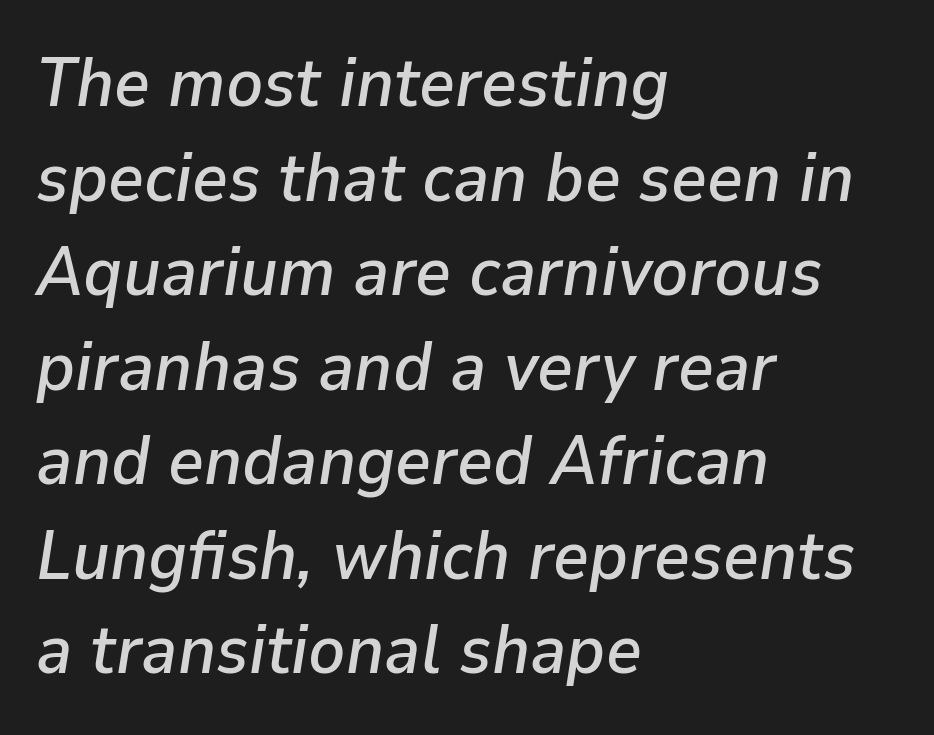
The image shows 69 px text type, italic (leaning right); set left-aligned, normal line spacing (1.37x), normal letter spacing, not underlined; low stroke contrast and a medium x-height.
